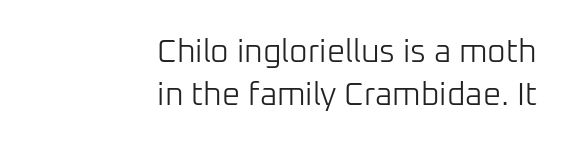
{"serif": "no", "italic": "no", "bold": "no", "weight": "light", "width": "normal", "stroke_contrast": "low", "x_height": "medium", "monospaced": "no", "underline": "no", "align": "right", "line_spacing": "normal", "line_spacing_ratio": 1.35, "letter_spacing": "normal", "letter_spacing_em": 0.0, "glyph_px": 32}
